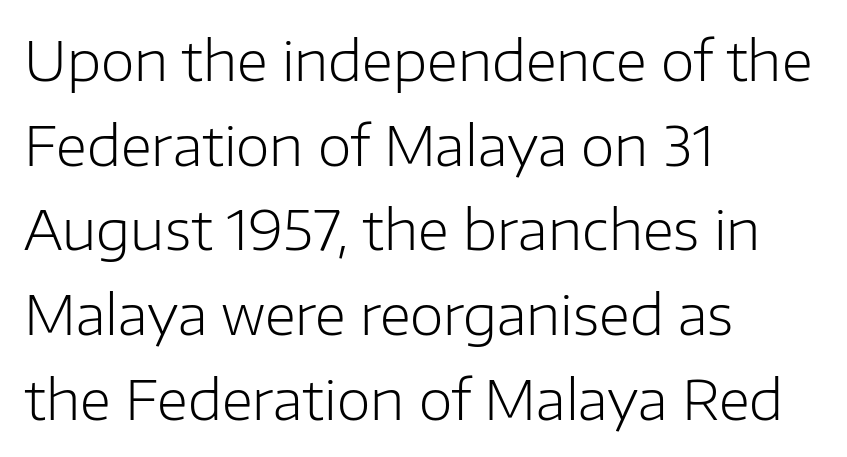
The designer went with a sans here, leaving each stem footless. Compared with typical body copy, the letter spacing here is the same. Has an underline been added? It has not. Vertically, the passage feels balanced, rows spaced as you'd expect. Ordinary non-slanted type is in use.
